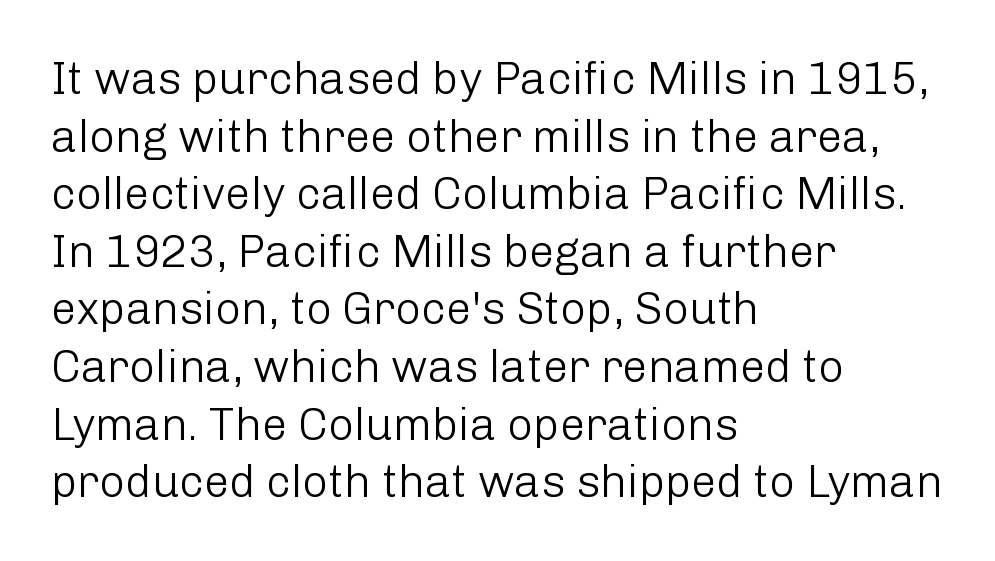
The image shows 45 px light sans-serif type, upright; set left-aligned, normal line spacing (1.28x), normal letter spacing, not underlined; low stroke contrast and a medium x-height.
